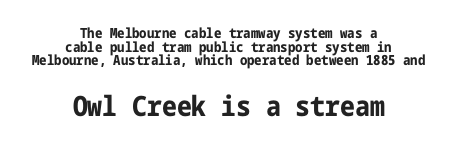
The image shows 28 px bold, condensed sans-serif type, upright; set centered, tight line spacing (0.97x), normal letter spacing, not underlined; the second (bottom) block is 2.0x larger; low stroke contrast and a medium x-height.
